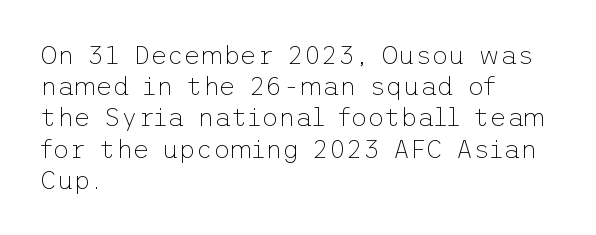
Q: Is the text bold? A: No.
Q: Is the text italic (slanted)? A: No, it is upright.
Q: Is the text underlined? A: No.
Q: How is the paragraph aligned? A: Left-aligned.
Q: Is the spacing between letters normal or unusually wide? A: Normal.
